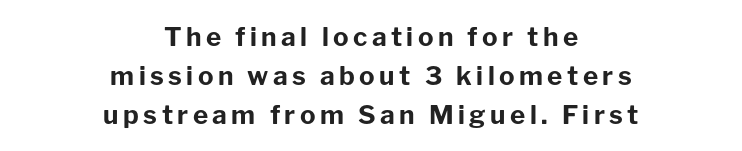
The image shows 26 px bold type, upright; set centered, normal line spacing (1.5x), not underlined.
